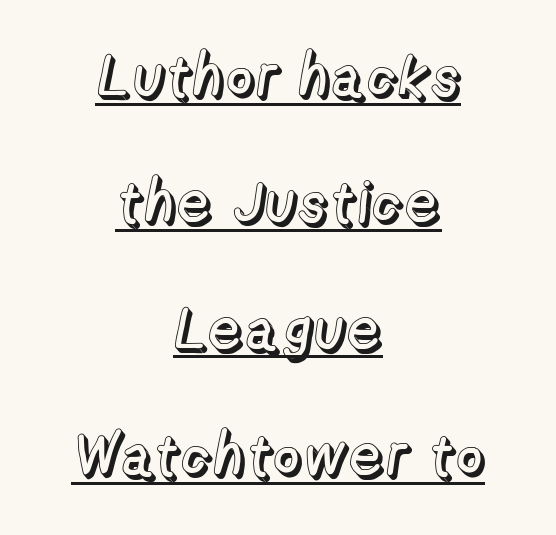
The image shows 58 px text type; set centered, loose line spacing (2.18x), normal letter spacing, underlined; a medium x-height.
